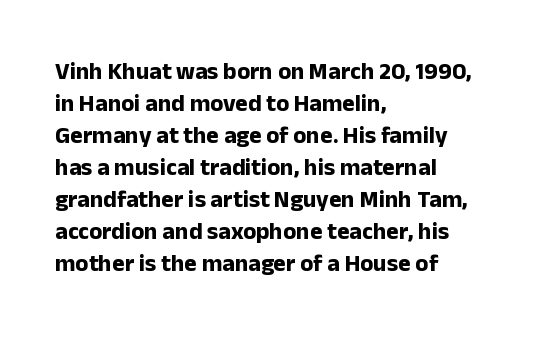
How are the letters spaced? Ordinarily, with no added tracking. Left-aligned paragraph, ragged on the right. The rows are spaced the way most documents space them. The glyphs are unaccompanied by any horizontal stroke below them. Weight check: bold — yes, fully. Ordinary non-slanted type is in use.
